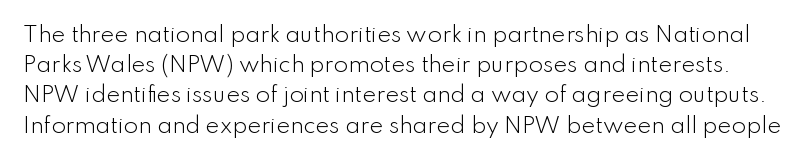
{"italic": "no", "bold": "no", "underline": "no", "line_spacing": "normal", "line_spacing_ratio": 1.44, "letter_spacing": "normal", "letter_spacing_em": 0.0, "glyph_px": 21}
